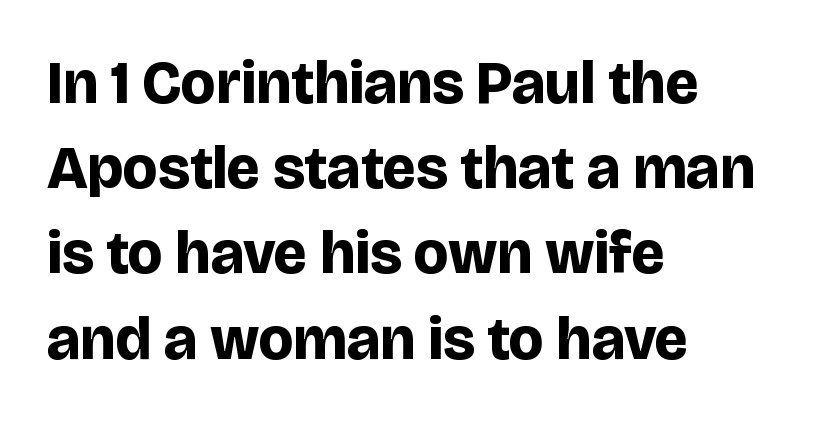
The image shows 60 px bold sans-serif type, upright; set left-aligned, normal line spacing (1.42x), normal letter spacing, not underlined; low stroke contrast and a large x-height.
